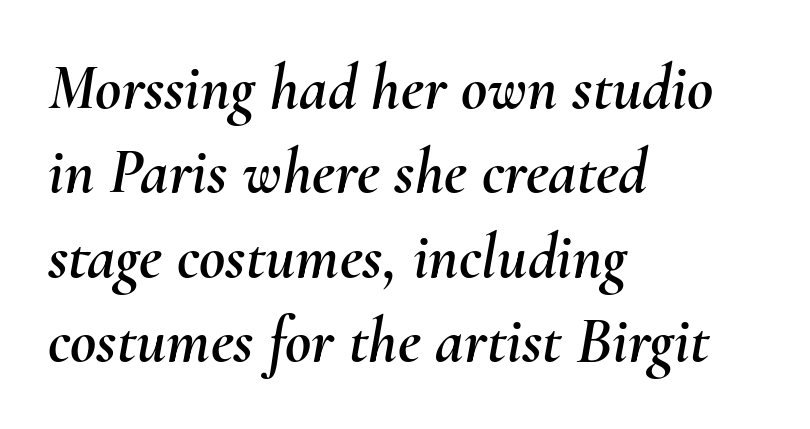
The image shows 64 px text type, italic (leaning right); set left-aligned, normal line spacing (1.32x), normal letter spacing, not underlined; medium stroke contrast and a small x-height.
